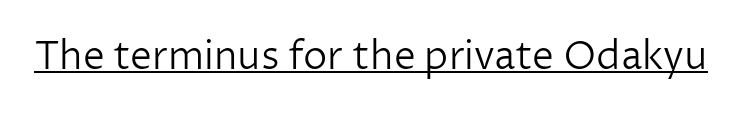
{"serif": "no", "italic": "no", "bold": "no", "weight": "light", "width": "normal", "stroke_contrast": "low", "x_height": "medium", "monospaced": "no", "underline": "yes", "letter_spacing": "normal", "letter_spacing_em": 0.0, "glyph_px": 39}
